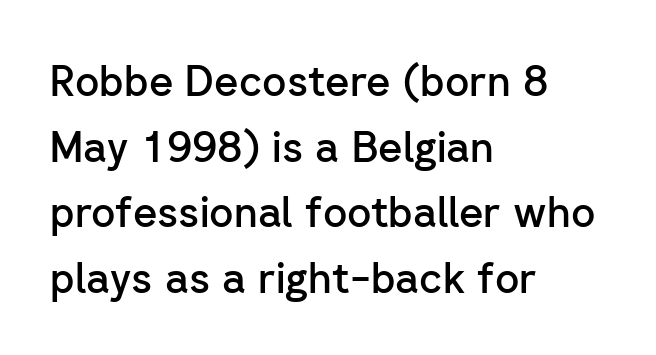
The image shows 42 px semibold sans-serif type, upright; set left-aligned, normal line spacing (1.56x), normal letter spacing, not underlined; low stroke contrast and a medium x-height.
